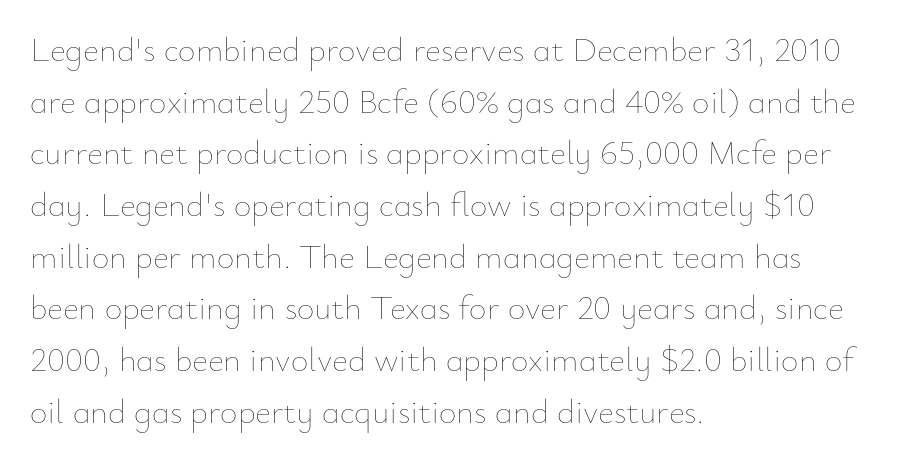
No extra ink here — the face is not bold. Notice how the passage keeps a crisp vertical edge on the left only. Only glyphs here, with clear space below each row. When letters stand straight like this, we call the style roman or upright. No extra tracking has been applied to these lines. Spacing verdict: proportional, widths tailored to each character.
